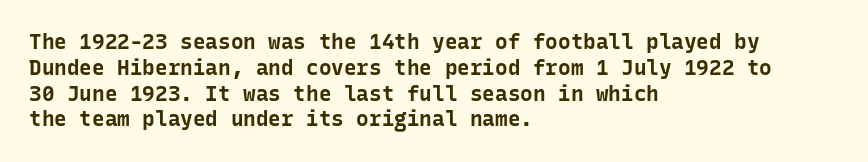
The image shows 21 px bold type, upright; set left-aligned, line spacing 1.23x, normal letter spacing, not underlined.
